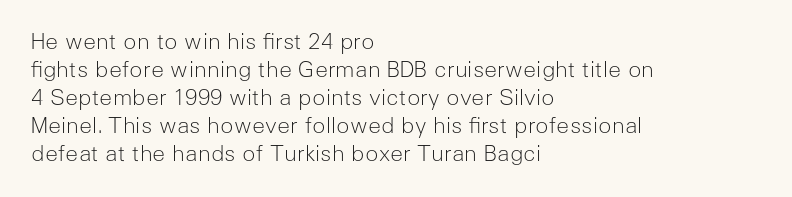
The image shows 22 px text type, upright; set left-aligned, normal line spacing (1.27x), normal letter spacing, not underlined.
